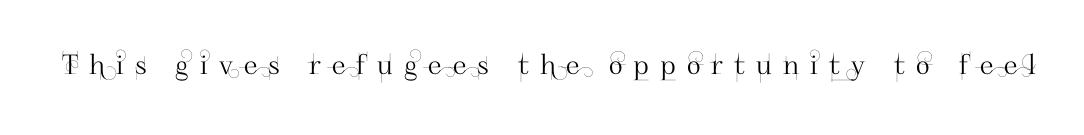
The image shows 27 px text type, upright; set unusually wide letter spacing (+0.41 em), not underlined.
